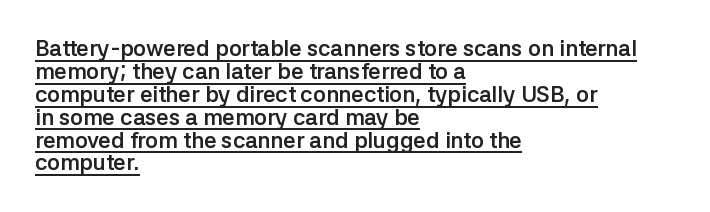
The image shows 22 px bold type, upright; set left-aligned, tight line spacing (1.04x), normal letter spacing, underlined.
